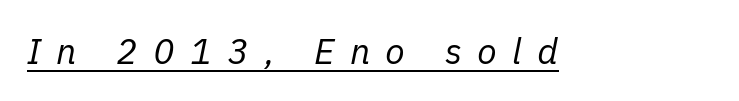
The image shows 36 px regular-weight type, italic (leaning right); set unusually wide letter spacing (+0.43 em), underlined; low stroke contrast and a medium x-height.
